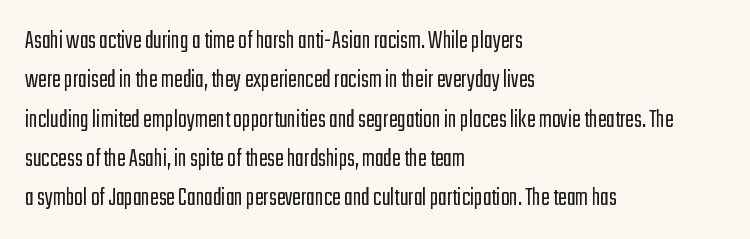
The image shows 26 px text type, upright; set left-aligned, normal line spacing (1.51x), normal letter spacing, not underlined.
